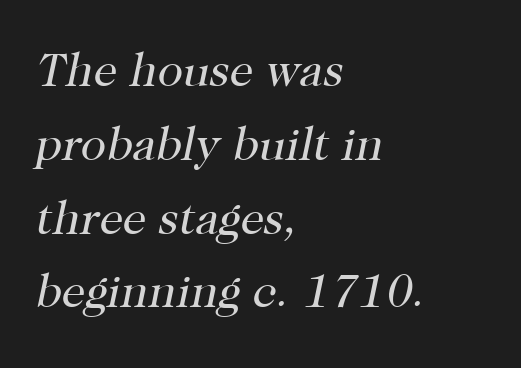
Q: Is the text bold? A: No.
Q: Is the text italic (slanted)? A: Yes, it leans right by about 12 degrees.
Q: Is the typeface a serif or a sans-serif typeface? A: Serif.
Q: Is the text underlined? A: No.
Q: How is the paragraph aligned? A: Left-aligned.
Q: Is the spacing between letters normal or unusually wide? A: Normal.
Q: Is the spacing between lines tight, normal or loose? A: Normal.
Q: Width (condensed, normal, or wide)? A: Normal.
Q: Stroke contrast? A: High.
Q: x-height? A: Medium.
Q: Monospaced? A: No.
